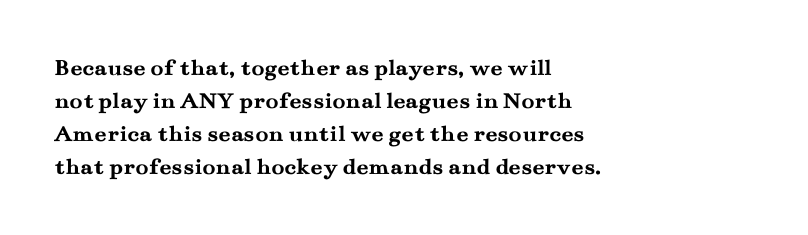
The tracking reads as untouched default to a designer's eye. Check the space under the baseline: it is left empty. The letters stand straight up with perfectly vertical stems. Each line starts at the same left margin while the right side varies. Weight check: bold — yes, fully. These lines sit exactly where default settings would place them.
